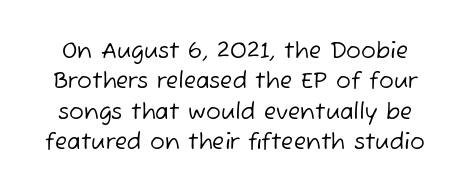
Q: Is the text bold? A: No.
Q: Is the text underlined? A: No.
Q: Is the spacing between letters normal or unusually wide? A: Normal.
Q: Is the spacing between lines tight, normal or loose? A: Normal.
